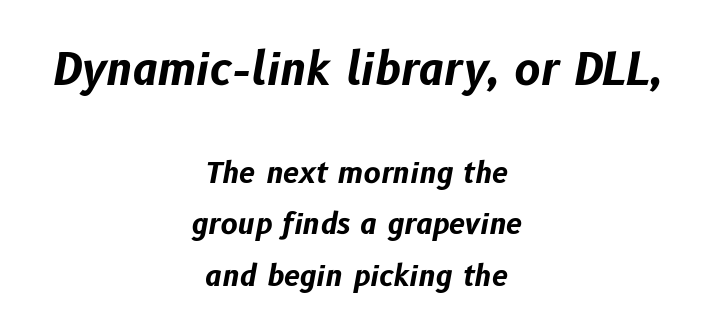
The image shows 44 px bold type, italic (leaning right); set centered, line spacing 1.77x, normal letter spacing, not underlined; the first (top) block is 1.52x larger; low stroke contrast and a medium x-height.
